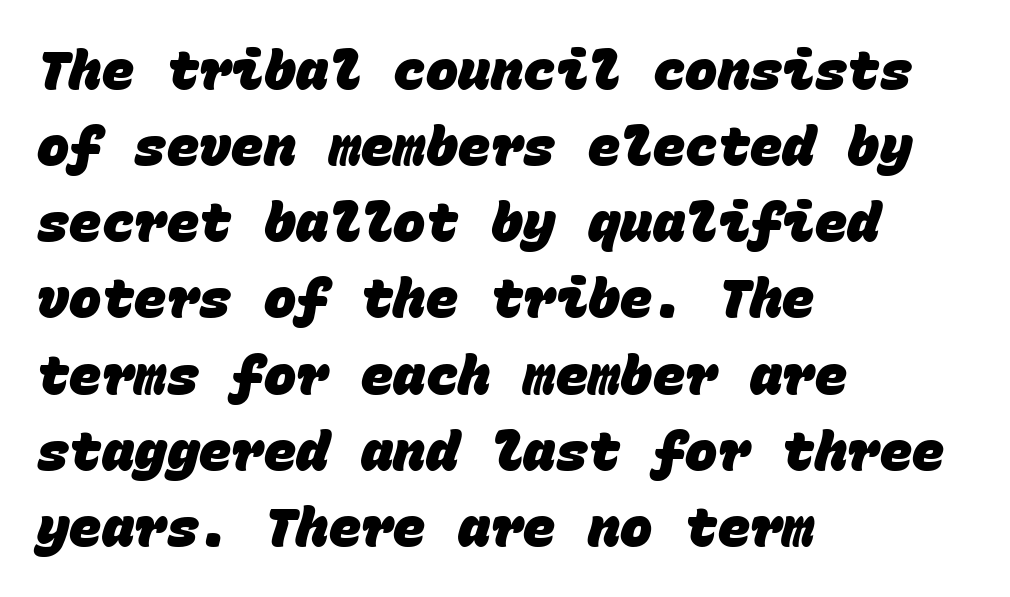
{"serif": "no", "bold": "yes", "weight": "heavy", "width": "normal", "stroke_contrast": "low", "x_height": "large", "monospaced": "yes", "underline": "no", "align": "left", "line_spacing": "normal", "line_spacing_ratio": 1.41, "letter_spacing": "normal", "letter_spacing_em": 0.0, "glyph_px": 54}
